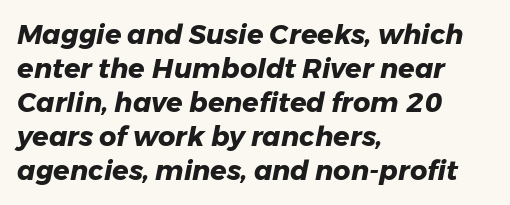
Each new line begins a customary step beneath the previous one. The whole block is typeset with a tilt. Heavy-handed strokes throughout: this text is bold. Words appear dense and cohesive because spacing is normal.
